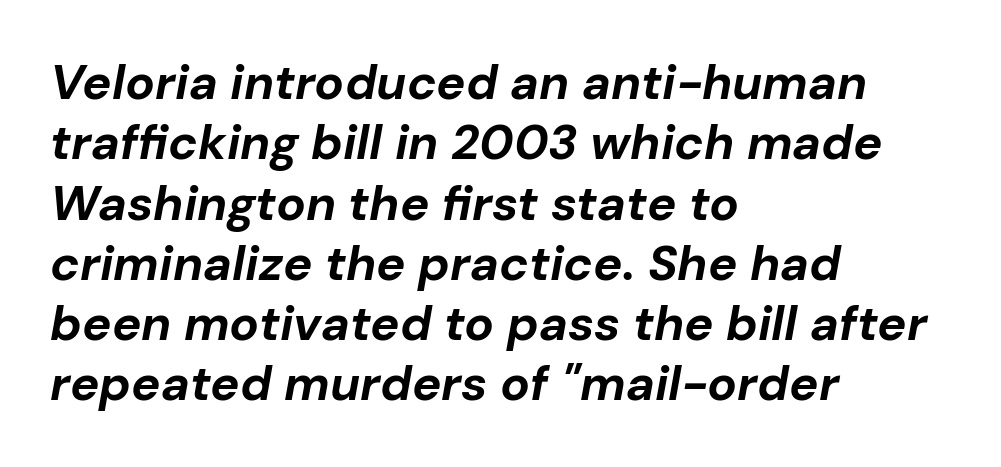
Q: Is the text bold? A: Yes.
Q: Is the text italic (slanted)? A: Yes, it leans right by about 10 degrees.
Q: Is the text underlined? A: No.
Q: How is the paragraph aligned? A: Left-aligned.
Q: Is the spacing between letters normal or unusually wide? A: Normal.
Q: Width (condensed, normal, or wide)? A: Normal.
Q: Stroke contrast? A: Low.
Q: x-height? A: Medium.
Q: Monospaced? A: No.
